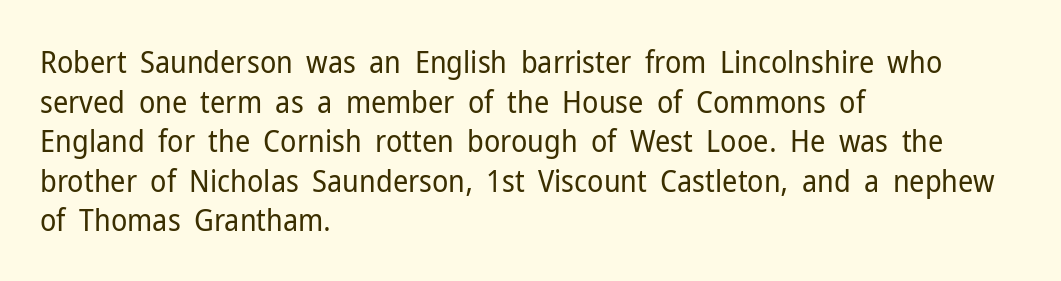
Each letter keeps its own natural width here, so spacing adapts to shape. Line beginnings align vertically; line endings do not. The characters display no serif detailing; their extremities are plain. The designer left line spacing at the default. Honestly, there is no underline to notice here at all.
